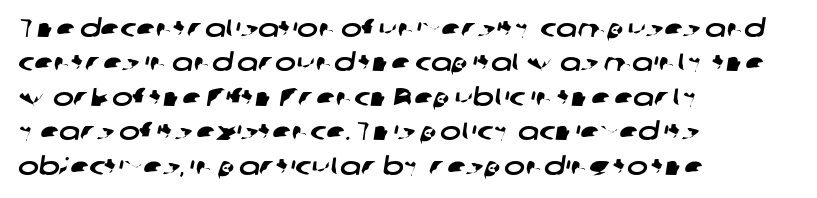
This rendering uses left alignment, leaving the right contour irregular. The strip under each line holds only bare page. Is there much room between lines? A standard amount, neither cramped nor airy. Tracking value appears to be zero — textbook default spacing.
